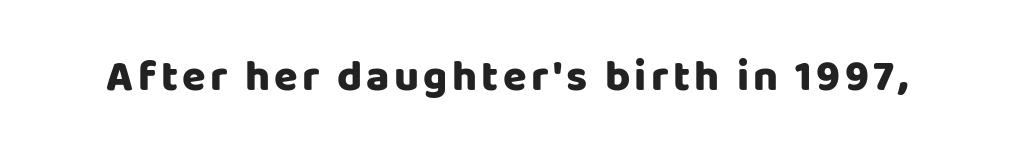
The letters stand upright; this is a roman face. The designer went with a sans here, leaving each stem footless. Stroke thickness is high; the sample reads as a true bold. Nobody drew a line under any word here. A typesetter would call this proportional, since set widths differ per character.
